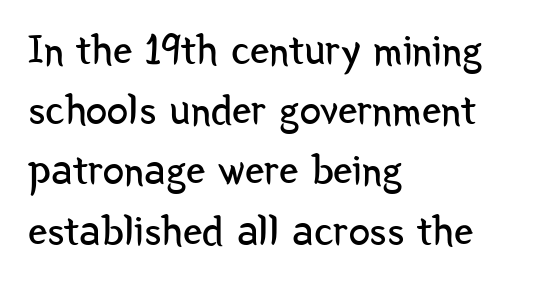
Q: Is the text bold? A: No.
Q: Is the text italic (slanted)? A: No, it is upright.
Q: Is the typeface a serif or a sans-serif typeface? A: Sans-serif.
Q: Is the text underlined? A: No.
Q: How is the paragraph aligned? A: Left-aligned.
Q: Is the spacing between letters normal or unusually wide? A: Normal.
Q: Is the spacing between lines tight, normal or loose? A: Normal.
Q: Width (condensed, normal, or wide)? A: Condensed.
Q: Stroke contrast? A: Low.
Q: x-height? A: Medium.
Q: Monospaced? A: No.
